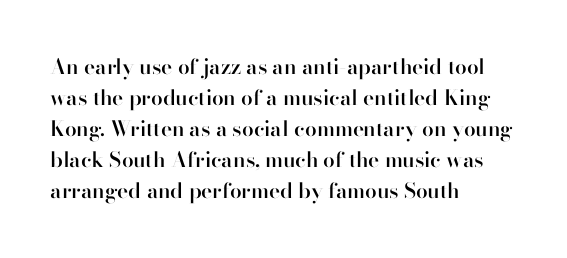
The image shows 21 px text type, upright; set left-aligned, normal line spacing (1.48x), normal letter spacing, not underlined.
